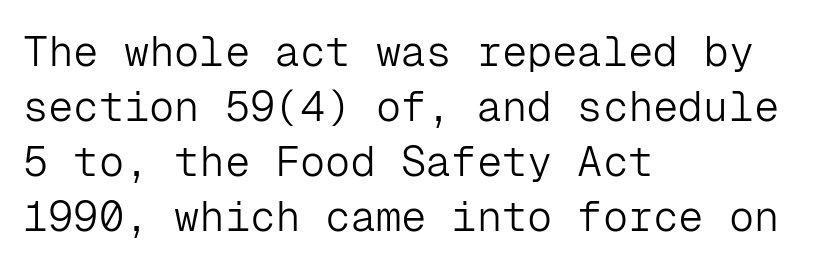
Q: Is the text bold? A: No.
Q: Is the text italic (slanted)? A: No, it is upright.
Q: Is the typeface a serif or a sans-serif typeface? A: Sans-serif.
Q: Is the text underlined? A: No.
Q: How is the paragraph aligned? A: Left-aligned.
Q: Is the spacing between letters normal or unusually wide? A: Normal.
Q: Is the spacing between lines tight, normal or loose? A: Normal.
Q: Width (condensed, normal, or wide)? A: Normal.
Q: Stroke contrast? A: Low.
Q: x-height? A: Medium.
Q: Monospaced? A: Yes.
